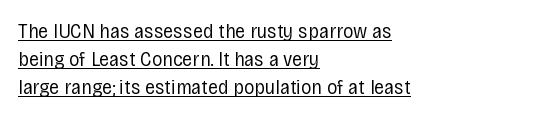
No extra ink here — the face is not bold. The line texture is even and compact thanks to regular tracking. The rendered words wear a rule along their underside. You can tell it's not italic because the verticals are truly vertical. Normally led — the rows are evenly, conventionally spaced.
